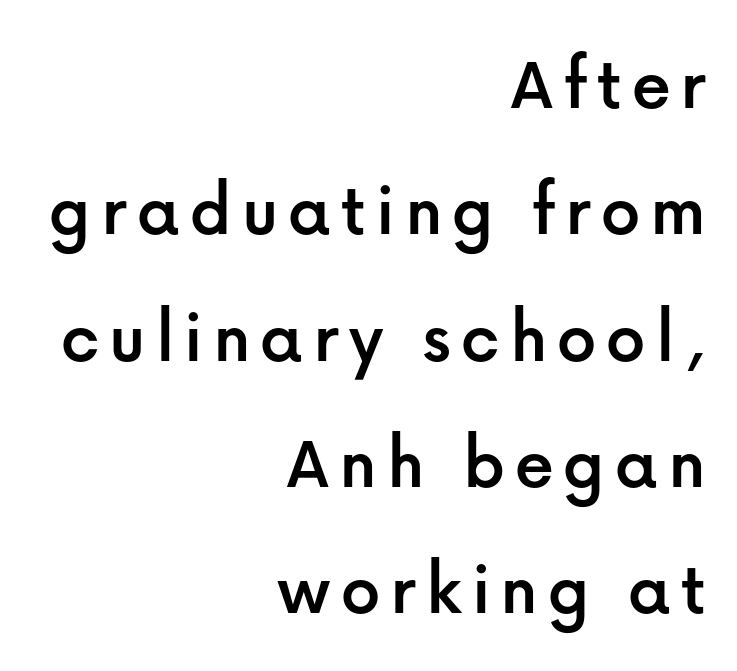
{"serif": "no", "italic": "no", "width": "normal", "stroke_contrast": "low", "x_height": "medium", "monospaced": "no", "underline": "no", "align": "right", "line_spacing": "normal", "line_spacing_ratio": 1.64, "glyph_px": 77}
